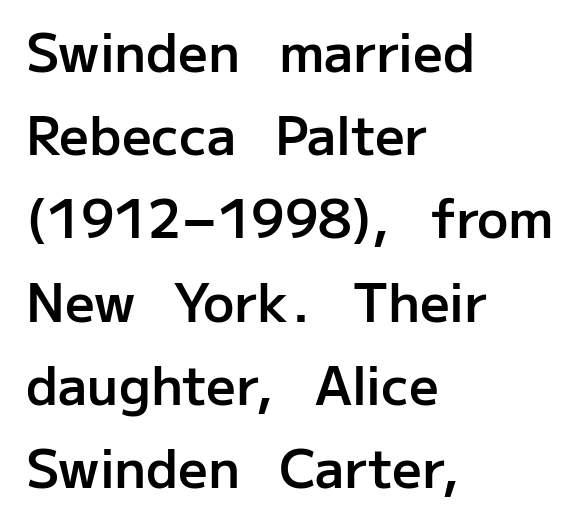
A fair bit of extra ink — the face is semibold, not bold. These lines stack with their left ends in a neat column. Check where the strokes stop: nothing finishes them off — pure sans. Note the varied advance widths — an 'i' is clearly narrower than an 'm'.
